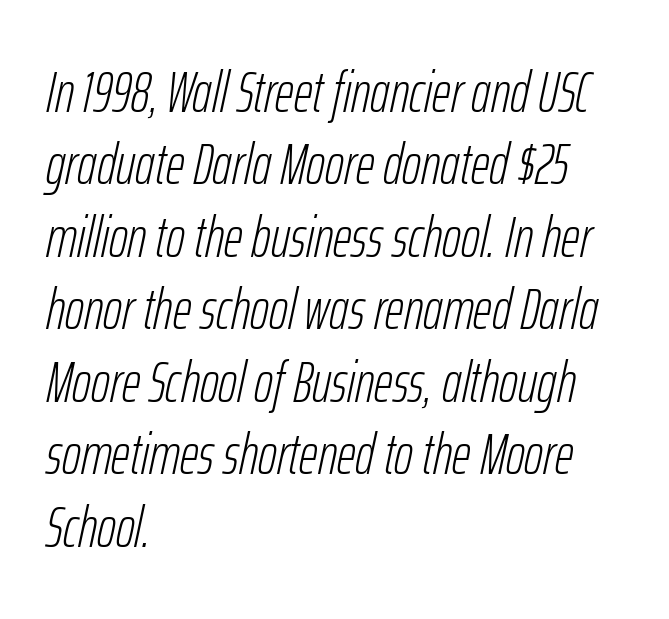
The image shows 58 px light, condensed type, italic (leaning right); set left-aligned, normal line spacing (1.25x), normal letter spacing, not underlined; low stroke contrast and a medium x-height.
